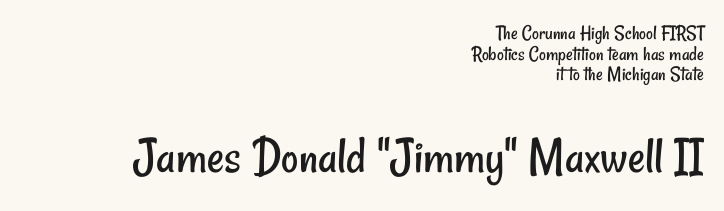
Does the bottom block carry the larger type? Yes, it does. Clear beneath every line of the passage. Compared with a typical body face, this is equally light or lighter still. Do the characters align in a grid? No, the font is proportional. The gaps between neighbouring characters are ordinary and unremarkable.
